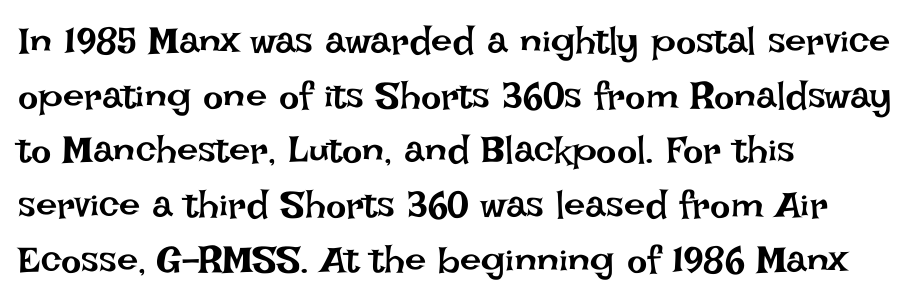
{"italic": "no", "bold": "no", "weight": "regular", "width": "normal", "stroke_contrast": "low", "x_height": "large", "monospaced": "no", "underline": "no", "align": "left", "line_spacing": "normal", "line_spacing_ratio": 1.44, "letter_spacing": "normal", "letter_spacing_em": 0.0, "glyph_px": 38}
